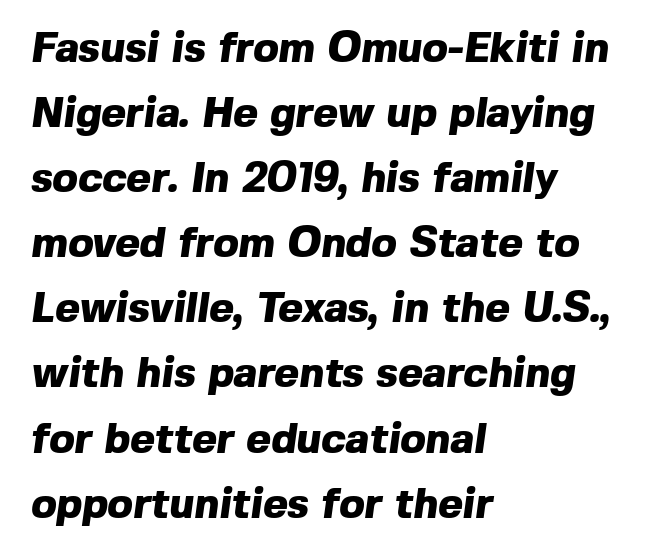
{"serif": "no", "bold": "yes", "weight": "heavy", "width": "normal", "x_height": "medium", "monospaced": "no", "underline": "no", "align": "left", "line_spacing": "normal", "line_spacing_ratio": 1.55, "letter_spacing": "normal", "letter_spacing_em": 0.0, "glyph_px": 42}
